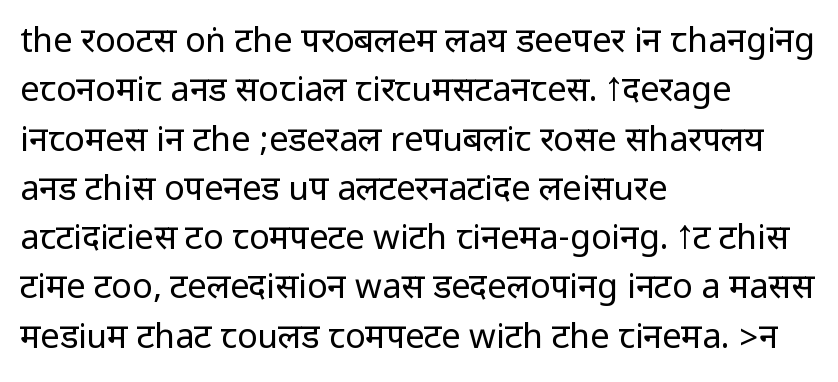
Q: Is the text bold? A: No.
Q: Is the text italic (slanted)? A: No, it is upright.
Q: Is the typeface a serif or a sans-serif typeface? A: Sans-serif.
Q: Is the text underlined? A: No.
Q: How is the paragraph aligned? A: Left-aligned.
Q: Is the spacing between letters normal or unusually wide? A: Normal.
Q: Is the spacing between lines tight, normal or loose? A: Normal.
Q: Width (condensed, normal, or wide)? A: Condensed.
Q: Stroke contrast? A: Low.
